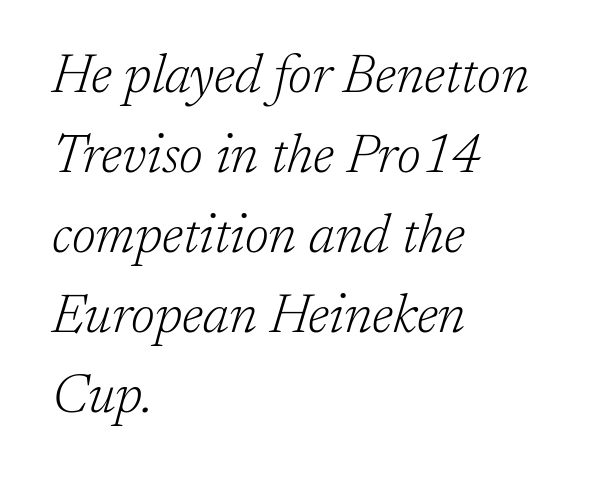
{"serif": "yes", "italic": "yes", "lean": "right", "slant_degrees": 17, "bold": "no", "weight": "light", "width": "normal", "stroke_contrast": "low", "x_height": "medium", "monospaced": "no", "underline": "no", "align": "left", "line_spacing": "normal", "line_spacing_ratio": 1.48, "letter_spacing": "normal", "letter_spacing_em": 0.0, "glyph_px": 54}
